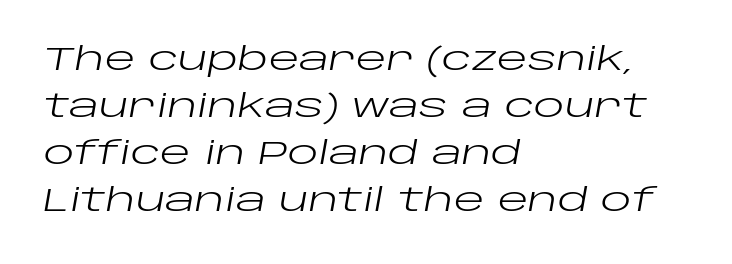
The image shows 32 px regular-weight, wide type, italic (leaning right); set left-aligned, normal line spacing (1.47x), normal letter spacing, not underlined; low stroke contrast and a large x-height.
